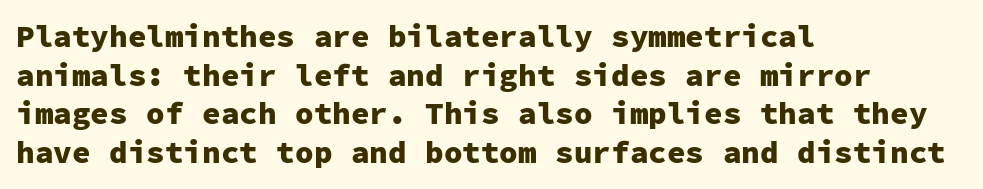
{"serif": "no", "italic": "no", "bold": "yes", "weight": "heavy", "width": "normal", "stroke_contrast": "low", "x_height": "medium", "monospaced": "yes", "underline": "no", "align": "left", "line_spacing": "normal", "line_spacing_ratio": 1.25, "letter_spacing": "normal", "letter_spacing_em": 0.0, "glyph_px": 31}
